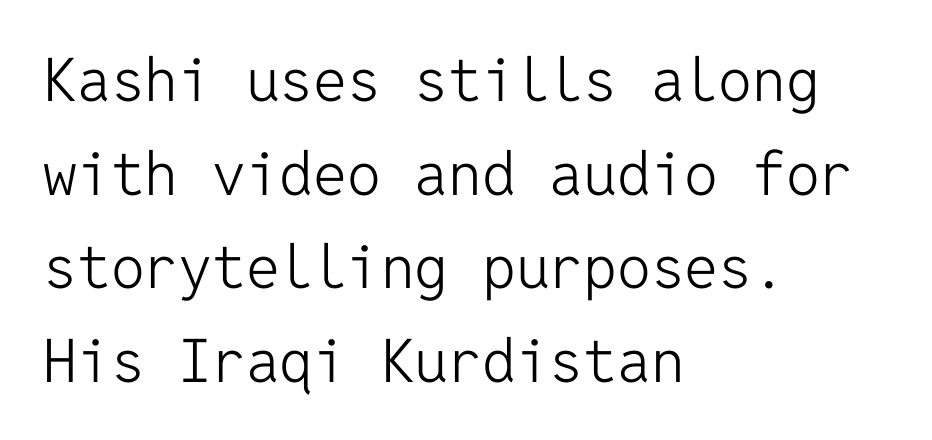
{"serif": "no", "italic": "no", "bold": "no", "weight": "light", "width": "normal", "stroke_contrast": "low", "x_height": "medium", "monospaced": "yes", "underline": "no", "align": "left", "line_spacing": "normal", "line_spacing_ratio": 1.56, "letter_spacing": "normal", "letter_spacing_em": 0.0, "glyph_px": 60}
